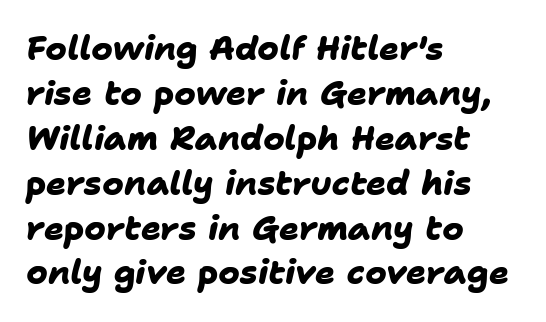
Q: Is the text bold? A: Yes.
Q: Is the typeface a serif or a sans-serif typeface? A: Sans-serif.
Q: Is the text underlined? A: No.
Q: How is the paragraph aligned? A: Left-aligned.
Q: Is the spacing between letters normal or unusually wide? A: Normal.
Q: Is the spacing between lines tight, normal or loose? A: Normal.
Q: Width (condensed, normal, or wide)? A: Normal.
Q: Stroke contrast? A: Low.
Q: x-height? A: Medium.
Q: Monospaced? A: No.
